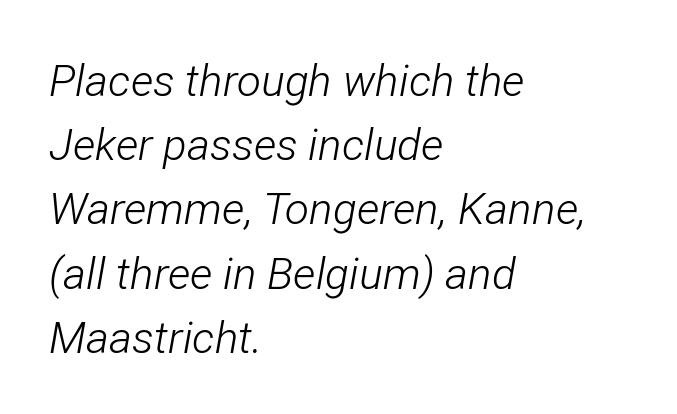
{"italic": "yes", "lean": "right", "slant_degrees": 12, "bold": "no", "weight": "light", "width": "condensed", "stroke_contrast": "low", "x_height": "medium", "monospaced": "no", "underline": "no", "align": "left", "line_spacing": "normal", "line_spacing_ratio": 1.46, "letter_spacing": "normal", "letter_spacing_em": 0.0, "glyph_px": 44}
